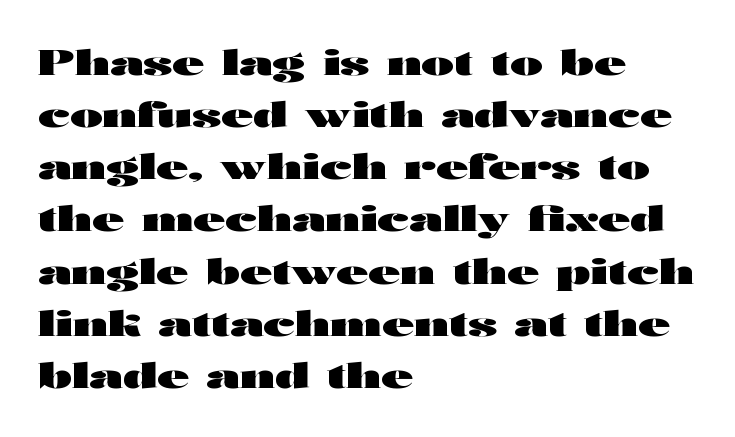
Q: Is the text bold? A: Yes.
Q: Is the text italic (slanted)? A: No, it is upright.
Q: Is the typeface a serif or a sans-serif typeface? A: Serif.
Q: Is the text underlined? A: No.
Q: How is the paragraph aligned? A: Left-aligned.
Q: Is the spacing between letters normal or unusually wide? A: Normal.
Q: Is the spacing between lines tight, normal or loose? A: Normal.
Q: Width (condensed, normal, or wide)? A: Wide.
Q: Stroke contrast? A: High.
Q: x-height? A: Medium.
Q: Monospaced? A: No.
